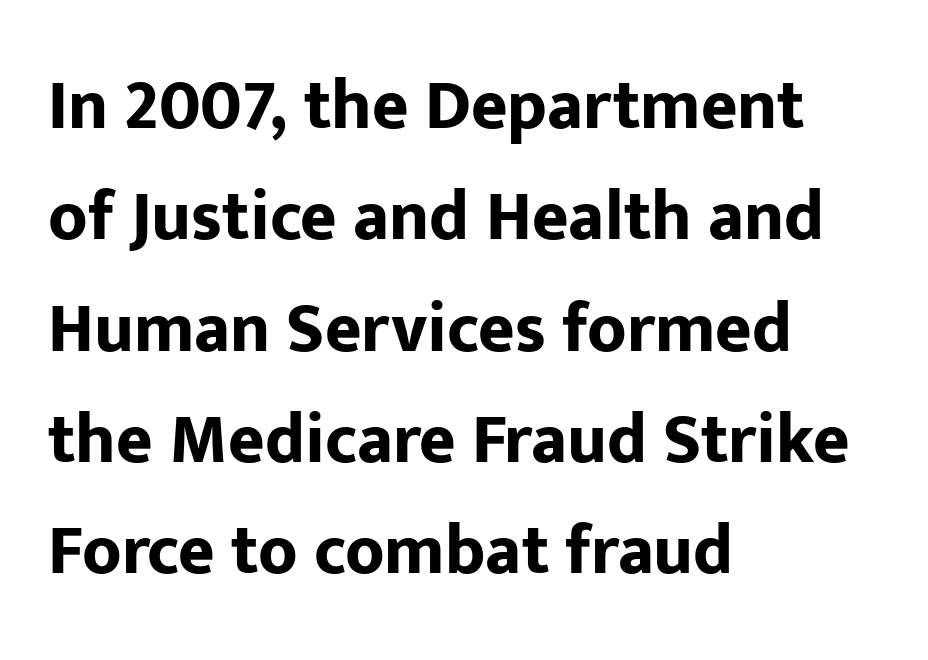
{"serif": "no", "italic": "no", "bold": "yes", "weight": "bold", "width": "normal", "stroke_contrast": "low", "x_height": "medium", "monospaced": "no", "underline": "no", "align": "left", "line_spacing": "normal", "line_spacing_ratio": 1.59, "letter_spacing": "normal", "letter_spacing_em": 0.0, "glyph_px": 70}
